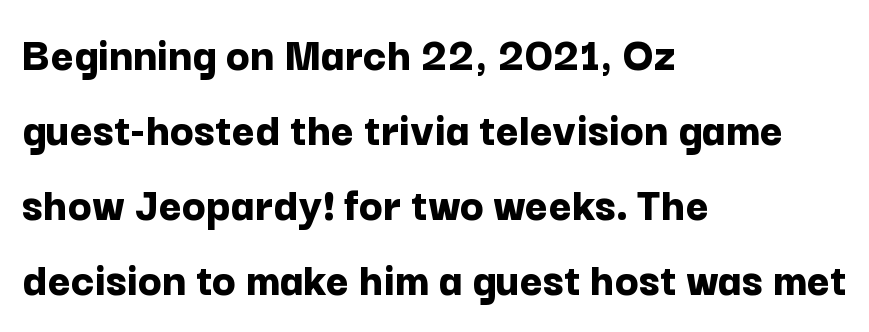
{"serif": "no", "italic": "no", "bold": "yes", "weight": "bold", "width": "normal", "stroke_contrast": "low", "x_height": "medium", "monospaced": "no", "underline": "no", "align": "left", "line_spacing": "normal", "line_spacing_ratio": 1.53, "letter_spacing": "normal", "letter_spacing_em": 0.0, "glyph_px": 49}
